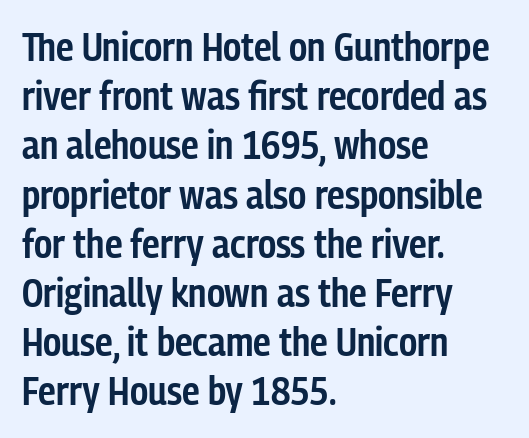
{"serif": "no", "italic": "no", "bold": "semi", "weight": "semibold", "width": "condensed", "stroke_contrast": "low", "x_height": "medium", "monospaced": "no", "underline": "no", "align": "left", "line_spacing_ratio": 1.23, "letter_spacing": "normal", "letter_spacing_em": 0.0, "glyph_px": 40}
